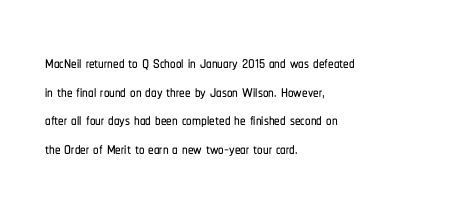
Q: Is the text italic (slanted)? A: No, it is upright.
Q: Is the text underlined? A: No.
Q: How is the paragraph aligned? A: Left-aligned.
Q: Is the spacing between letters normal or unusually wide? A: Normal.
Q: Is the spacing between lines tight, normal or loose? A: Normal.
